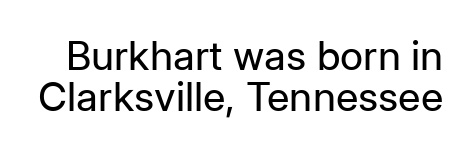
The strokes carry an ordinary text weight at most. Characters remain perfectly vertical along every line. Clear beneath every line of the passage. A sans-serif font was chosen for this passage. The letters advance in unequal steps, a hallmark of proportional type. Students, observe: this is what under-led, compact text looks like.
